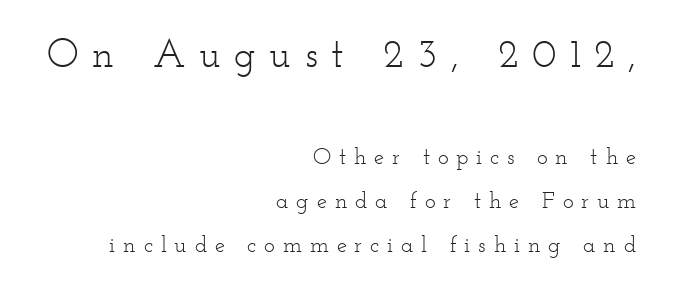
Q: Is the text bold? A: No.
Q: Is the text italic (slanted)? A: No, it is upright.
Q: Is the typeface a serif or a sans-serif typeface? A: Serif.
Q: Is the text underlined? A: No.
Q: How is the paragraph aligned? A: Right-aligned.
Q: Is the spacing between letters normal or unusually wide? A: Unusually wide.
Q: Is the spacing between lines tight, normal or loose? A: Loose.
Q: Which block of text is set in a larger size, the first (top) or the second (bottom)? A: The first (top) one.
Q: Width (condensed, normal, or wide)? A: Wide.
Q: Stroke contrast? A: Low.
Q: x-height? A: Small.
Q: Monospaced? A: No.
